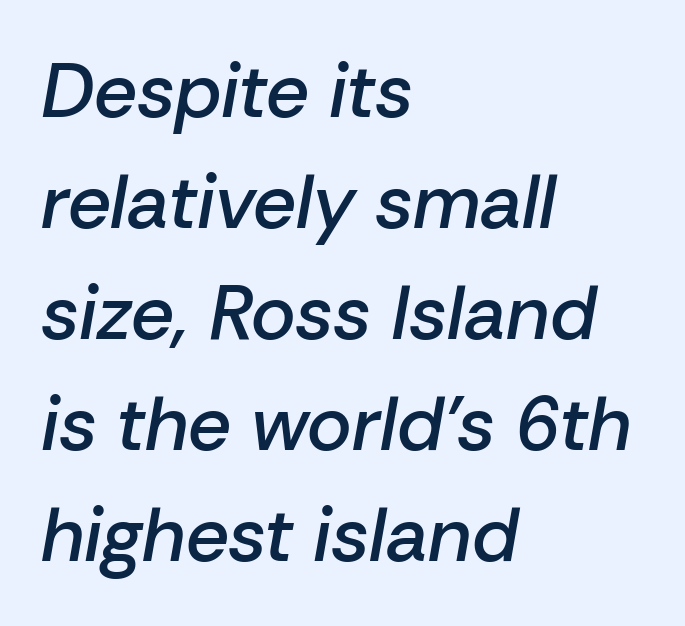
The letters are semibold — heavier than regular but short of a full bold. The typesetter chose a ragged-right arrangement here. In terms of leading, this rendering sits right in the middle. The rendering uses natural spacing where letterforms have individual widths. Honestly, the letter spacing is just normal — you wouldn't notice it.
